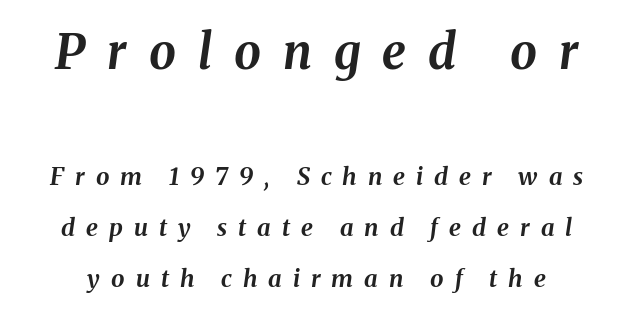
Q: Is the text bold? A: Yes.
Q: Is the text italic (slanted)? A: Yes, it leans right by about 8 degrees.
Q: Is the text underlined? A: No.
Q: Is the spacing between letters normal or unusually wide? A: Unusually wide.
Q: Is the spacing between lines tight, normal or loose? A: Loose.
Q: Which block of text is set in a larger size, the first (top) or the second (bottom)? A: The first (top) one.
Q: Width (condensed, normal, or wide)? A: Normal.
Q: Stroke contrast? A: Medium.
Q: x-height? A: Medium.
Q: Monospaced? A: No.
